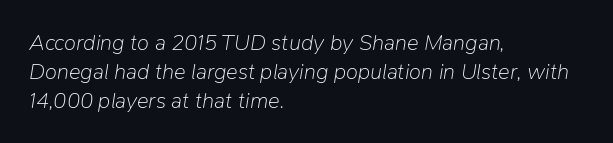
The image shows 22 px text type, italic (leaning right); set left-aligned, normal line spacing (1.31x), normal letter spacing, not underlined.
